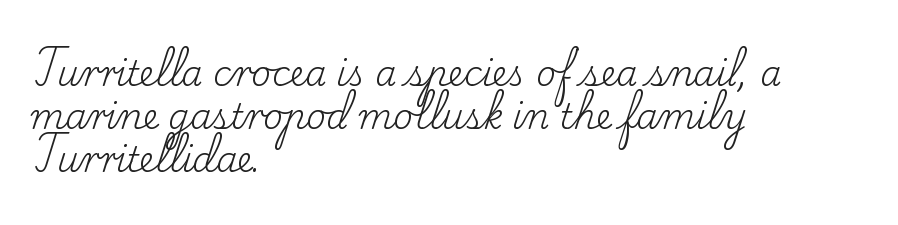
Clear beneath every line of the passage. The passage shown is typed in a proportional face where columns would drift. Regarding serifs, this sample has them.
